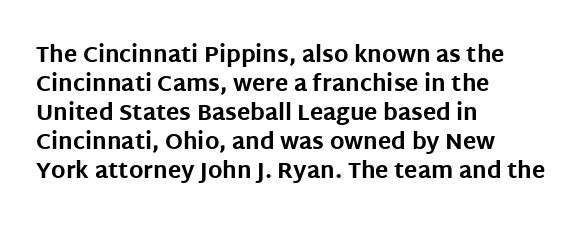
{"italic": "no", "bold": "yes", "underline": "no", "align": "left", "line_spacing": "normal", "line_spacing_ratio": 1.32, "letter_spacing": "normal", "letter_spacing_em": 0.0, "glyph_px": 22}
